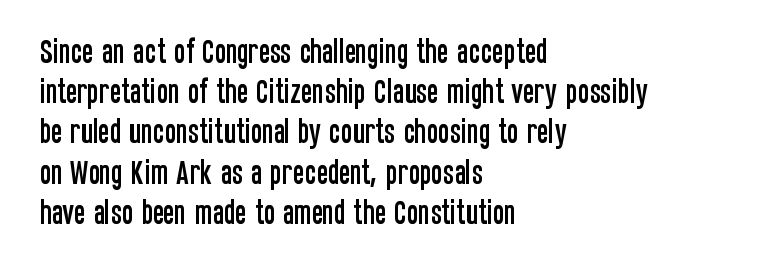
The image shows 27 px text type, upright; set left-aligned, normal line spacing (1.49x), normal letter spacing, not underlined.
